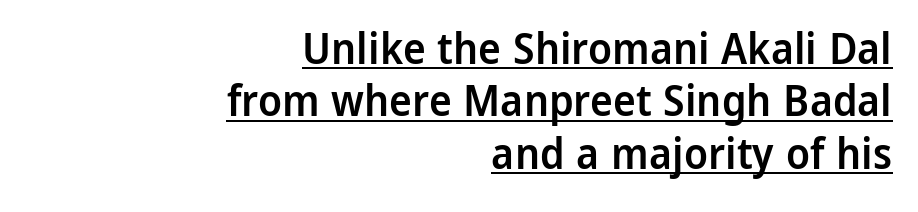
The image shows 43 px semibold sans-serif type, upright; set right-aligned, line spacing 1.22x, normal letter spacing, underlined; low stroke contrast and a medium x-height.
